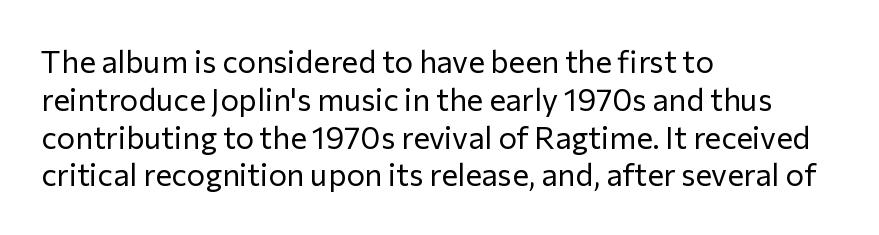
Which margin do the lines hug? The left one — the right edge is uneven. Type style note: lacks serifs. Does the lettering tilt? It doesn't — this is upright. The foot of each line stays bare and open. The horizontal fit of the characters is conventional and even.
